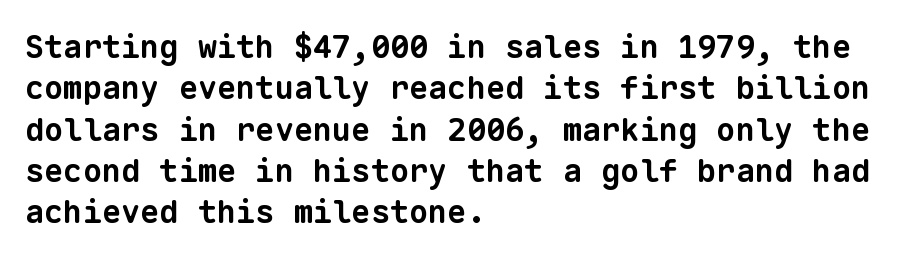
{"serif": "no", "bold": "yes", "weight": "bold", "width": "normal", "stroke_contrast": "low", "x_height": "medium", "monospaced": "yes", "underline": "no", "align": "left", "line_spacing": "normal", "line_spacing_ratio": 1.29, "letter_spacing": "normal", "letter_spacing_em": 0.0, "glyph_px": 32}
